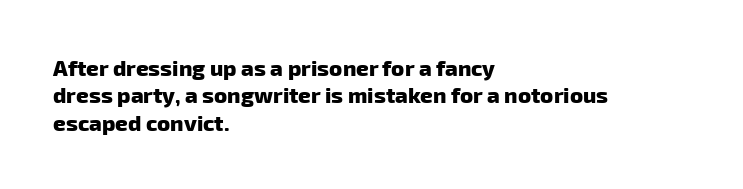
Q: Is the text bold? A: Yes.
Q: Is the text underlined? A: No.
Q: How is the paragraph aligned? A: Left-aligned.
Q: Is the spacing between letters normal or unusually wide? A: Normal.
Q: Is the spacing between lines tight, normal or loose? A: Normal.
